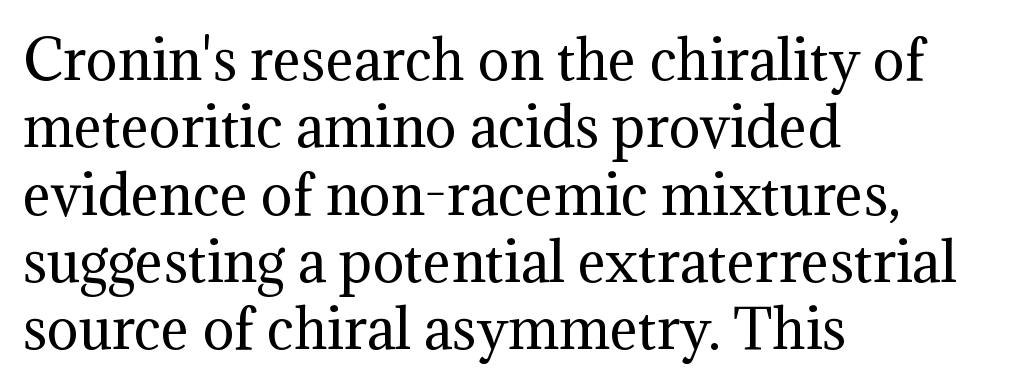
Q: Is the text bold? A: No.
Q: Is the text italic (slanted)? A: No, it is upright.
Q: Is the typeface a serif or a sans-serif typeface? A: Serif.
Q: Is the text underlined? A: No.
Q: How is the paragraph aligned? A: Left-aligned.
Q: Is the spacing between letters normal or unusually wide? A: Normal.
Q: Is the spacing between lines tight, normal or loose? A: Normal.
Q: Width (condensed, normal, or wide)? A: Normal.
Q: Stroke contrast? A: Medium.
Q: x-height? A: Medium.
Q: Monospaced? A: No.
